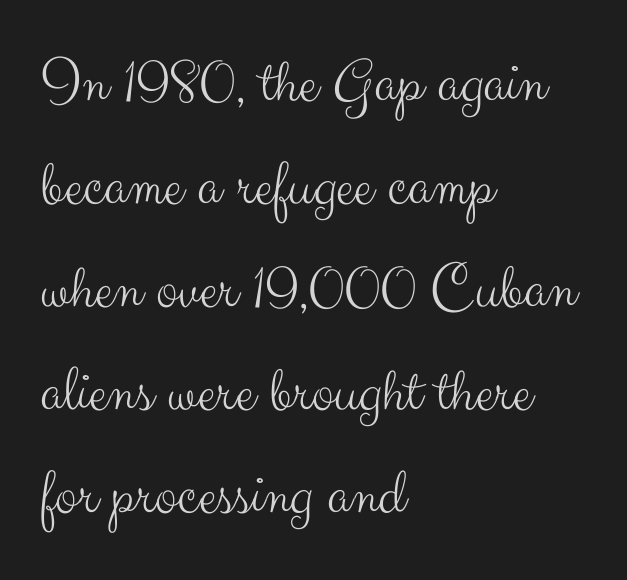
Q: Is the text bold? A: No.
Q: Is the text italic (slanted)? A: Yes.
Q: Is the typeface a serif or a sans-serif typeface? A: Sans-serif.
Q: Is the text underlined? A: No.
Q: How is the paragraph aligned? A: Left-aligned.
Q: Is the spacing between letters normal or unusually wide? A: Normal.
Q: Is the spacing between lines tight, normal or loose? A: Normal.
Q: Width (condensed, normal, or wide)? A: Normal.
Q: Stroke contrast? A: Medium.
Q: x-height? A: Small.
Q: Monospaced? A: No.
